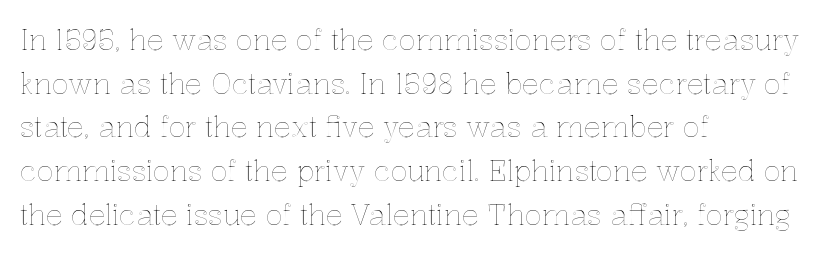
The image shows 28 px text type, upright; set left-aligned, normal line spacing (1.56x), normal letter spacing, not underlined; a medium x-height.
